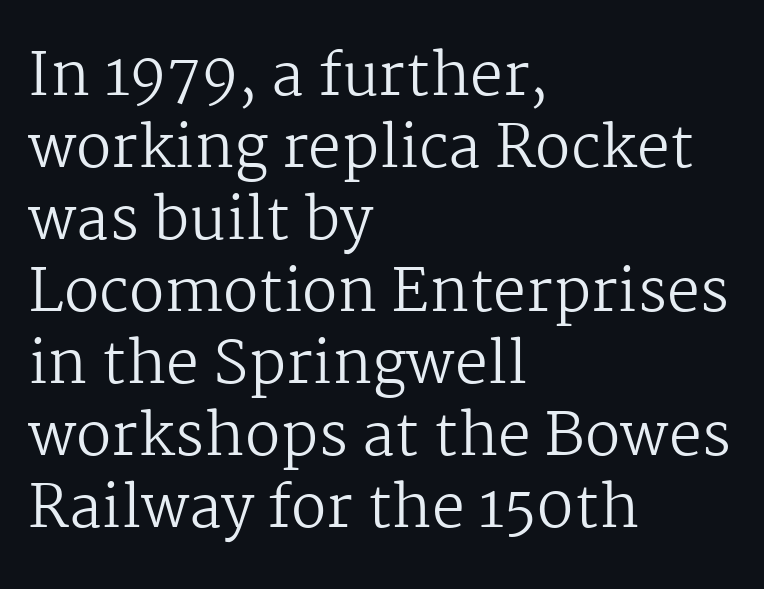
{"serif": "yes", "italic": "no", "bold": "no", "weight": "regular", "width": "normal", "stroke_contrast": "medium", "x_height": "medium", "monospaced": "no", "underline": "no", "align": "left", "line_spacing_ratio": 1.22, "letter_spacing": "normal", "letter_spacing_em": 0.0, "glyph_px": 59}
